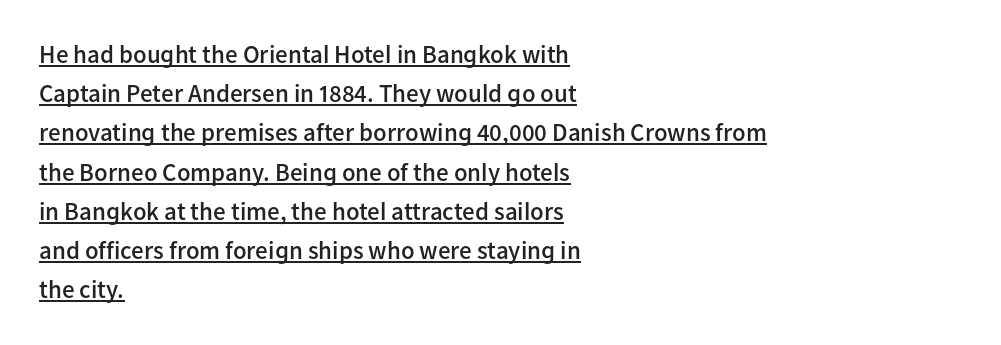
The image shows 25 px text type, upright; set left-aligned, normal line spacing (1.57x), normal letter spacing, underlined.
